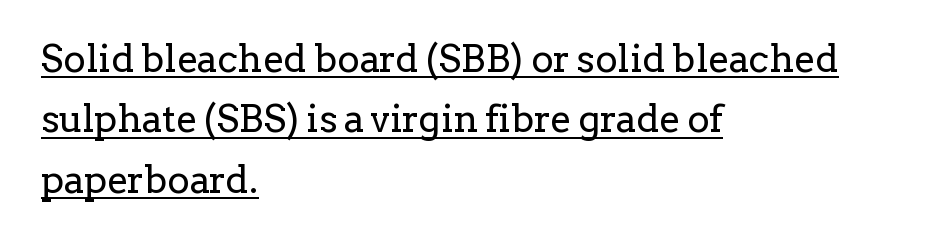
Q: Is the text bold? A: No.
Q: Is the text italic (slanted)? A: No, it is upright.
Q: Is the typeface a serif or a sans-serif typeface? A: Serif.
Q: Is the text underlined? A: Yes.
Q: How is the paragraph aligned? A: Left-aligned.
Q: Is the spacing between letters normal or unusually wide? A: Normal.
Q: Is the spacing between lines tight, normal or loose? A: Normal.
Q: Width (condensed, normal, or wide)? A: Normal.
Q: Stroke contrast? A: Low.
Q: x-height? A: Medium.
Q: Monospaced? A: No.
